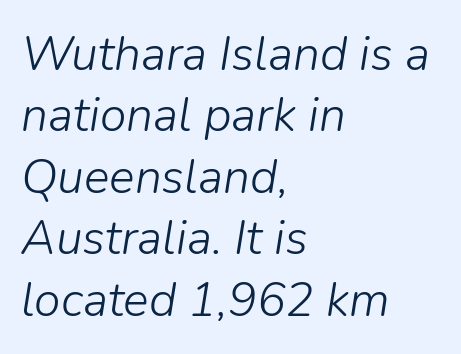
{"italic": "yes", "lean": "right", "slant_degrees": 9, "bold": "no", "weight": "light", "width": "normal", "stroke_contrast": "low", "x_height": "medium", "monospaced": "no", "underline": "no", "align": "left", "line_spacing": "normal", "line_spacing_ratio": 1.28, "letter_spacing": "normal", "letter_spacing_em": 0.0, "glyph_px": 48}
